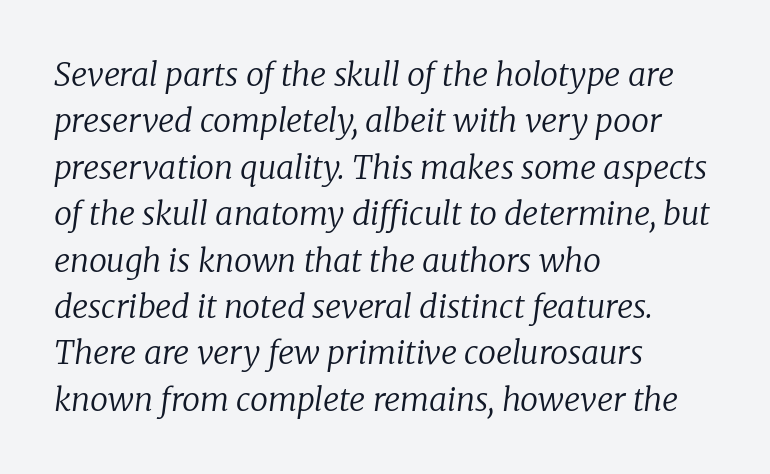
The specimen omits any rule beneath the text block's lines. One-word summary of the alignment: left. Stems here are at most as thick as an everyday book face. The typography opts for an oblique posture over an upright one.
